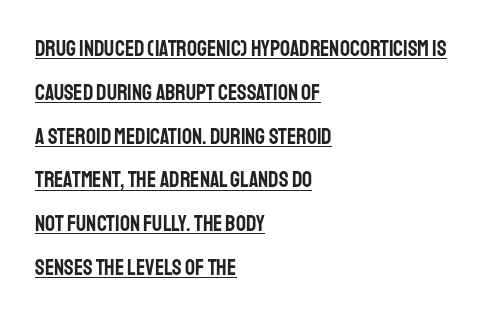
The image shows 22 px text type, upright; set left-aligned, loose line spacing (1.99x), normal letter spacing, underlined.
